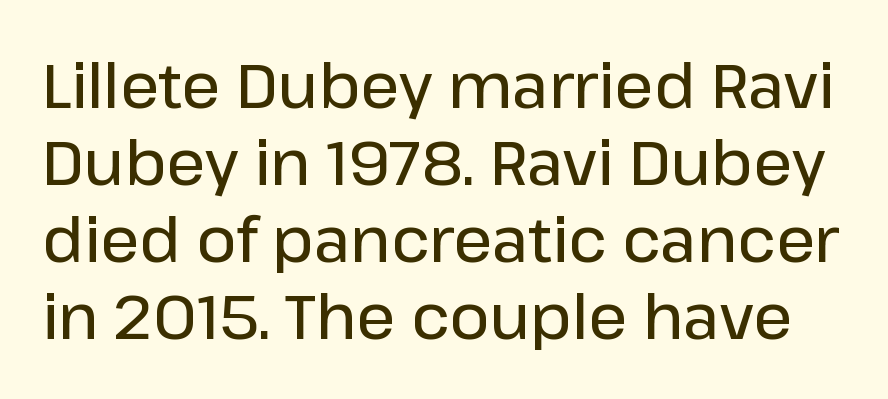
{"serif": "no", "italic": "no", "bold": "semi", "weight": "semibold", "width": "normal", "stroke_contrast": "low", "x_height": "medium", "monospaced": "no", "underline": "no", "line_spacing": "normal", "line_spacing_ratio": 1.26, "letter_spacing": "normal", "letter_spacing_em": 0.0, "glyph_px": 61}
